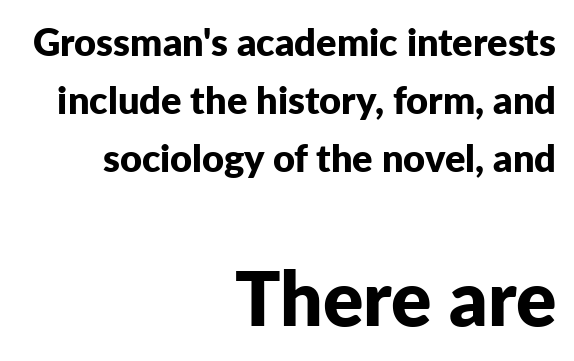
The image shows 75 px bold sans-serif type, upright; set right-aligned, normal line spacing (1.52x), normal letter spacing, not underlined; the second (bottom) block is 1.97x larger; low stroke contrast and a medium x-height.
